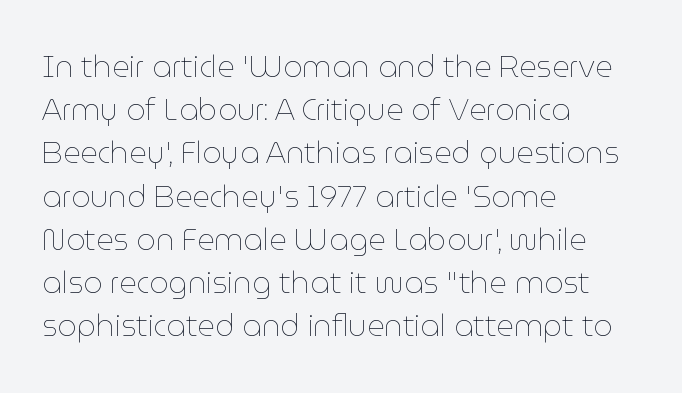
The image shows 30 px thin type, upright; set left-aligned, normal line spacing (1.44x), normal letter spacing, not underlined; low stroke contrast and a medium x-height.
